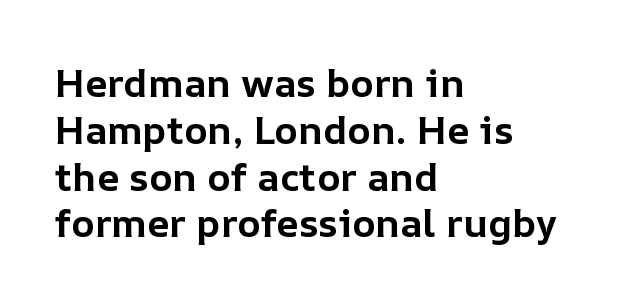
The image shows 39 px bold type, upright; set left-aligned, line spacing 1.2x, normal letter spacing, not underlined; low stroke contrast and a medium x-height.
